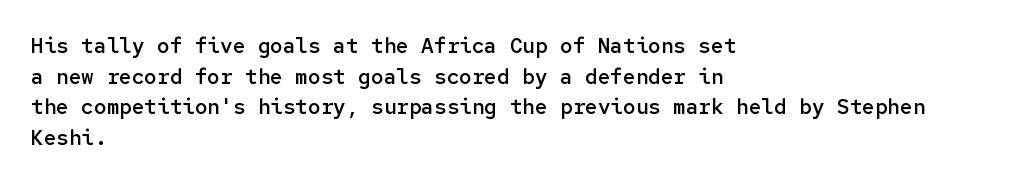
Q: Is the text bold? A: Semi-bold.
Q: Is the text italic (slanted)? A: No, it is upright.
Q: Is the text underlined? A: No.
Q: How is the paragraph aligned? A: Left-aligned.
Q: Is the spacing between letters normal or unusually wide? A: Normal.
Q: Is the spacing between lines tight, normal or loose? A: Normal.
